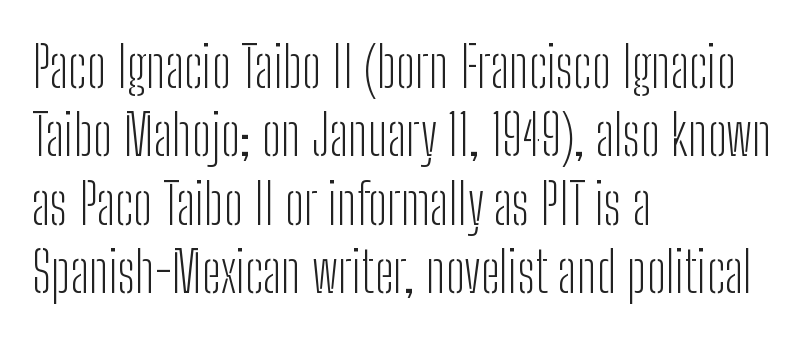
Q: Is the text bold? A: No.
Q: Is the text italic (slanted)? A: No, it is upright.
Q: Is the typeface a serif or a sans-serif typeface? A: Sans-serif.
Q: Is the text underlined? A: No.
Q: How is the paragraph aligned? A: Left-aligned.
Q: Is the spacing between letters normal or unusually wide? A: Normal.
Q: Width (condensed, normal, or wide)? A: Condensed.
Q: Stroke contrast? A: Low.
Q: x-height? A: Medium.
Q: Monospaced? A: No.
